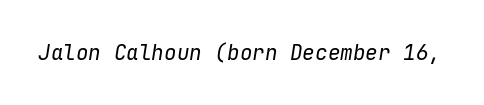
Q: Is the text bold? A: No.
Q: Is the text italic (slanted)? A: Yes, it leans right by about 9 degrees.
Q: Is the text underlined? A: No.
Q: Is the spacing between letters normal or unusually wide? A: Normal.
